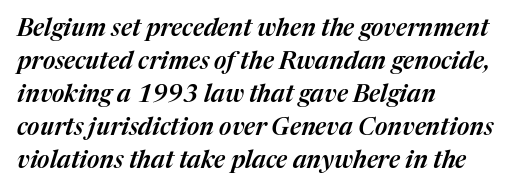
Q: Is the text italic (slanted)? A: Yes, it leans right by about 17 degrees.
Q: Is the text underlined? A: No.
Q: How is the paragraph aligned? A: Left-aligned.
Q: Is the spacing between letters normal or unusually wide? A: Normal.
Q: Is the spacing between lines tight, normal or loose? A: Normal.
